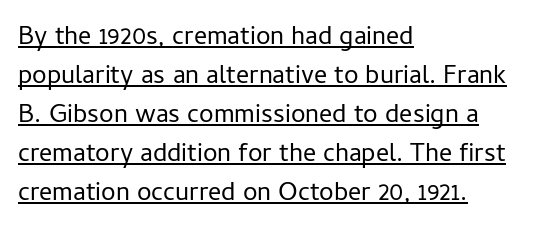
The image shows 26 px text type, upright; set left-aligned, normal line spacing (1.5x), normal letter spacing, underlined.
